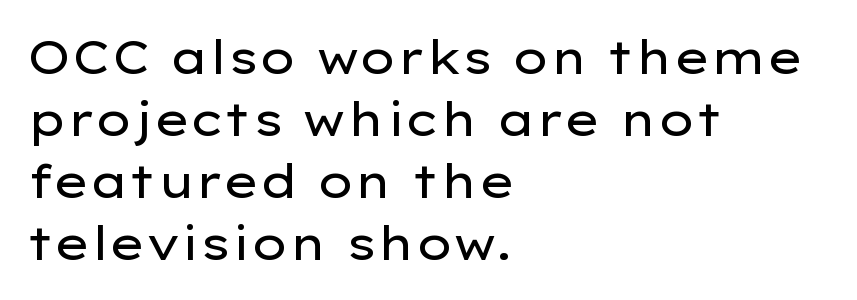
The image shows 47 px regular-weight, wide sans-serif type, upright; set left-aligned, normal line spacing (1.32x), normal letter spacing, not underlined; low stroke contrast and a medium x-height.
